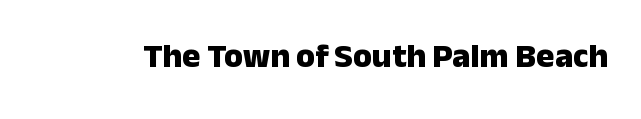
The type sits square on the baseline with zero lean. The face used here has the dense, thick strokes of a bold. Descenders hang freely into open space. The passage shown has conventional tracking throughout. The type family on display is of the sans-serif kind. Think of a printed novel: that variable character pitch is what you see here.
